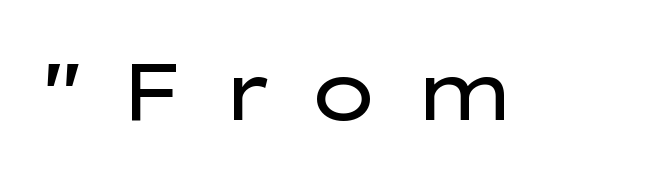
Q: Is the text bold? A: No.
Q: Is the text italic (slanted)? A: No, it is upright.
Q: Is the typeface a serif or a sans-serif typeface? A: Sans-serif.
Q: Is the text underlined? A: No.
Q: Is the spacing between letters normal or unusually wide? A: Unusually wide.
Q: Width (condensed, normal, or wide)? A: Wide.
Q: Stroke contrast? A: Low.
Q: x-height? A: Medium.
Q: Monospaced? A: No.
